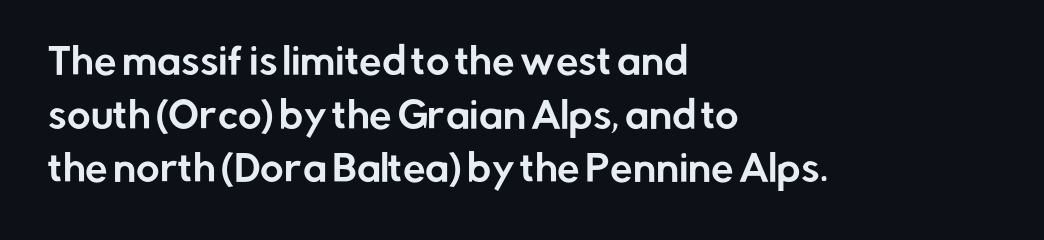
Q: Is the text italic (slanted)? A: No, it is upright.
Q: Is the typeface a serif or a sans-serif typeface? A: Sans-serif.
Q: Is the text underlined? A: No.
Q: How is the paragraph aligned? A: Left-aligned.
Q: Is the spacing between letters normal or unusually wide? A: Normal.
Q: Is the spacing between lines tight, normal or loose? A: Normal.
Q: Width (condensed, normal, or wide)? A: Normal.
Q: Stroke contrast? A: Low.
Q: x-height? A: Medium.
Q: Monospaced? A: No.
